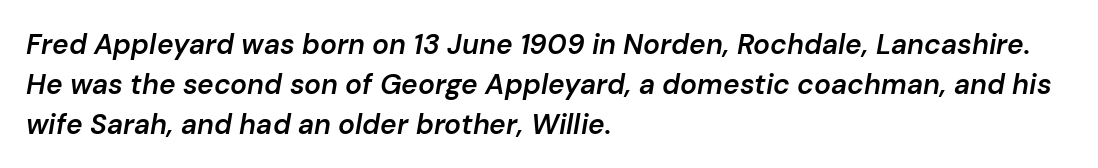
Q: Is the text bold? A: Semi-bold.
Q: Is the text italic (slanted)? A: Yes, it leans right by about 10 degrees.
Q: Is the text underlined? A: No.
Q: How is the paragraph aligned? A: Left-aligned.
Q: Is the spacing between letters normal or unusually wide? A: Normal.
Q: Is the spacing between lines tight, normal or loose? A: Normal.
Q: Width (condensed, normal, or wide)? A: Normal.
Q: Stroke contrast? A: Low.
Q: x-height? A: Medium.
Q: Monospaced? A: No.
